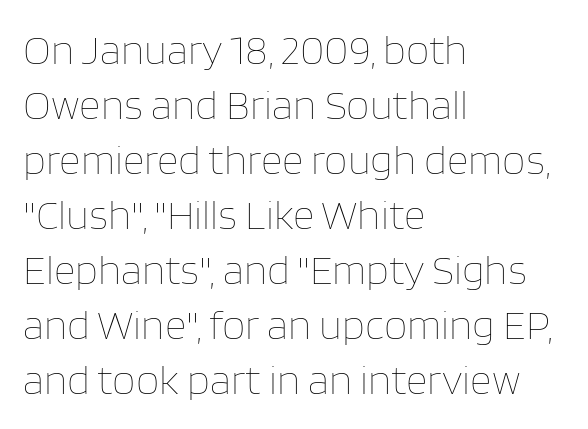
{"italic": "no", "bold": "no", "weight": "thin", "width": "normal", "stroke_contrast": "low", "x_height": "large", "monospaced": "no", "underline": "no", "align": "left", "line_spacing": "normal", "line_spacing_ratio": 1.31, "letter_spacing": "normal", "letter_spacing_em": 0.0, "glyph_px": 42}
